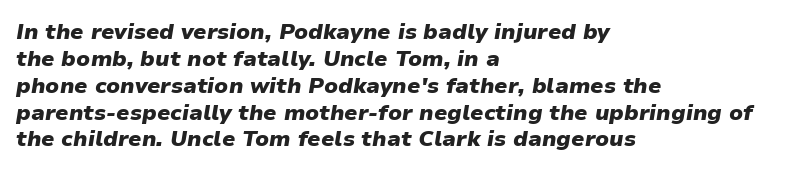
Horizontally, the lines are justified to the leading edge only. The strokes are fattened all the way to bold. Words appear dense and cohesive because spacing is normal. Each row of text sits above clean, open space. Rendered with sloped, italic letterforms.
